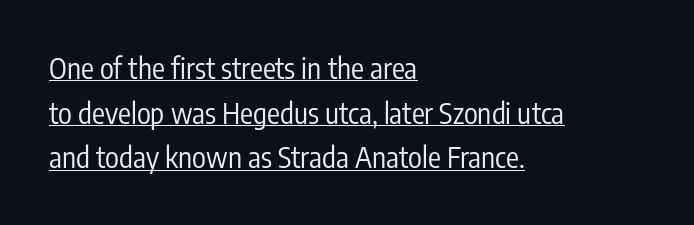
Short and long lines alike share a common starting point at left. The lettering holds an erect, upright posture throughout. The cut favours lightness, reaching ordinary text weight at its darkest. In terms of leading, this rendering sits right in the middle. The face used here is proportionally spaced, like ordinary book or web type. How are the letters spaced? Ordinarily, with no added tracking.
